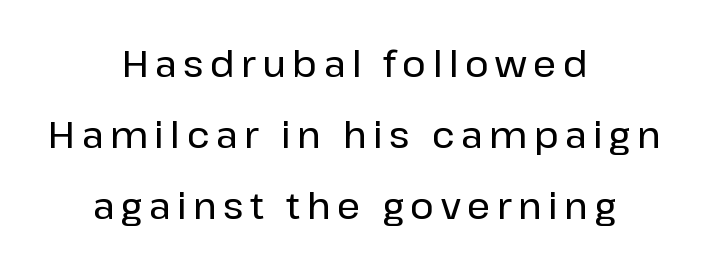
Q: Is the text italic (slanted)? A: No, it is upright.
Q: Is the typeface a serif or a sans-serif typeface? A: Sans-serif.
Q: Is the text underlined? A: No.
Q: How is the paragraph aligned? A: Centered.
Q: Is the spacing between lines tight, normal or loose? A: Loose.
Q: Width (condensed, normal, or wide)? A: Normal.
Q: Stroke contrast? A: Low.
Q: x-height? A: Medium.
Q: Monospaced? A: No.
